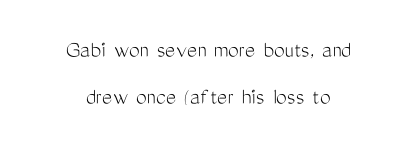
Underlining? Definitely not there. Unlike italic type, these characters show no tilt at all. A student would call this center alignment; a typographer would say set centered. Weight: regular or lighter.
